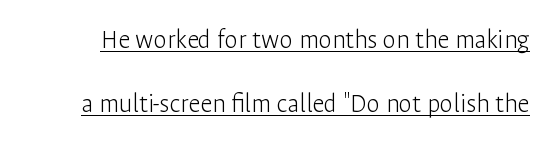
{"italic": "no", "bold": "no", "underline": "yes", "line_spacing": "loose", "line_spacing_ratio": 2.37, "letter_spacing": "normal", "letter_spacing_em": 0.0, "glyph_px": 27}
